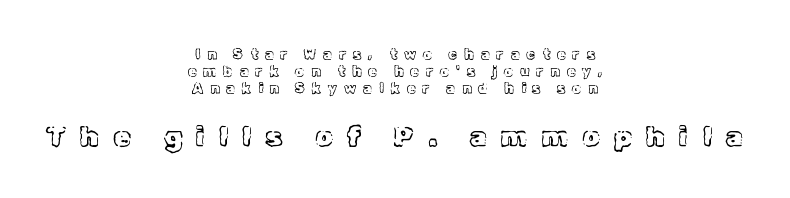
{"italic": "no", "width": "normal", "x_height": "medium", "monospaced": "no", "underline": "no", "align": "center", "line_spacing_ratio": 1.22, "letter_spacing": "wide", "letter_spacing_em": 0.5, "larger_block": "second", "size_ratio": 2.0, "glyph_px": 28}
